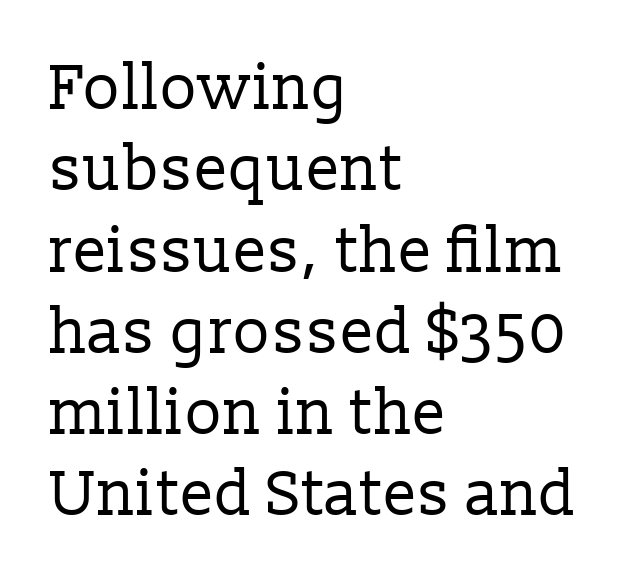
The type family on display is of the serif kind. Counters stay open thanks to moderate or lighter strokes. Lines of text with bare space underneath. What stands out about the letter spacing? Nothing — it is the standard amount.
